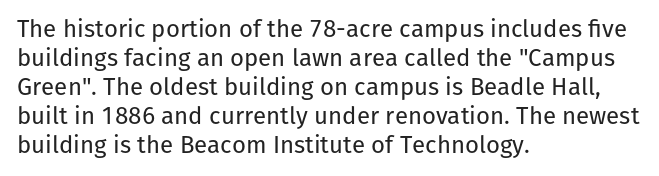
Q: Is the text bold? A: No.
Q: Is the text italic (slanted)? A: No, it is upright.
Q: Is the text underlined? A: No.
Q: How is the paragraph aligned? A: Left-aligned.
Q: Is the spacing between letters normal or unusually wide? A: Normal.
